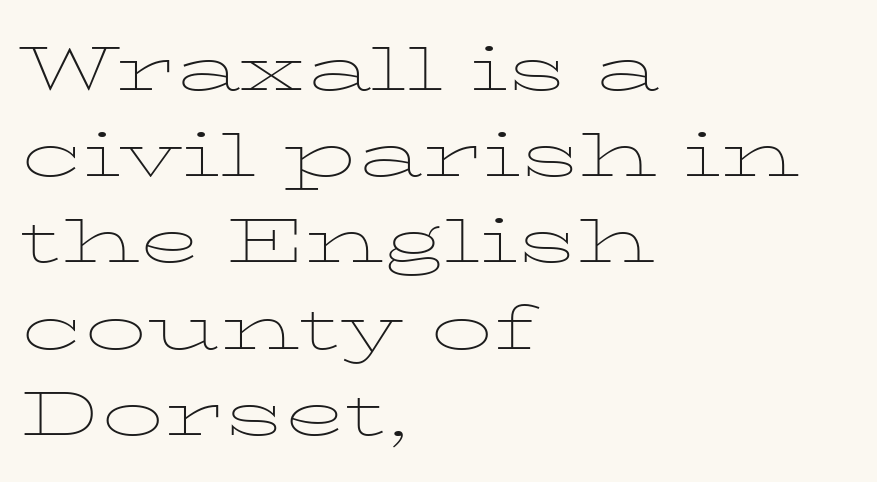
The image shows 62 px thin, wide serif type, upright; set left-aligned, normal line spacing (1.39x), normal letter spacing, not underlined; low stroke contrast and a medium x-height.
